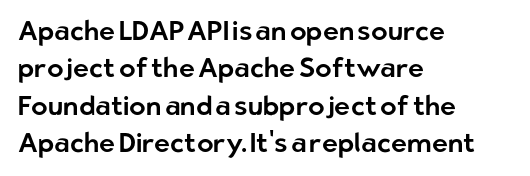
Q: Is the text italic (slanted)? A: No, it is upright.
Q: Is the text underlined? A: No.
Q: How is the paragraph aligned? A: Left-aligned.
Q: Is the spacing between letters normal or unusually wide? A: Normal.
Q: Is the spacing between lines tight, normal or loose? A: Normal.
